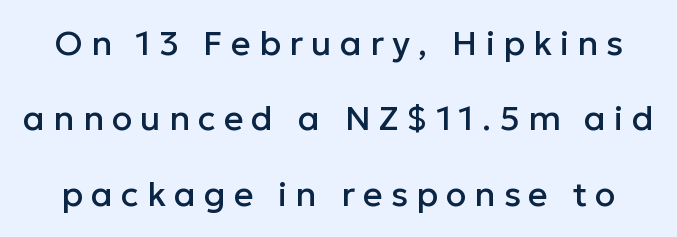
The image shows 34 px sans-serif type, upright; set loose line spacing (2.22x), unusually wide letter spacing (+0.24 em), not underlined; low stroke contrast and a medium x-height.
